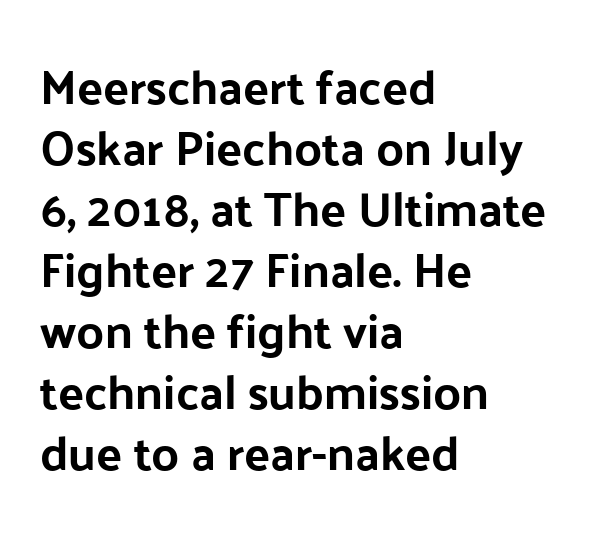
{"serif": "no", "italic": "no", "bold": "yes", "weight": "bold", "width": "normal", "stroke_contrast": "low", "x_height": "medium", "monospaced": "no", "underline": "no", "align": "left", "line_spacing": "normal", "line_spacing_ratio": 1.27, "letter_spacing": "normal", "letter_spacing_em": 0.0, "glyph_px": 48}
